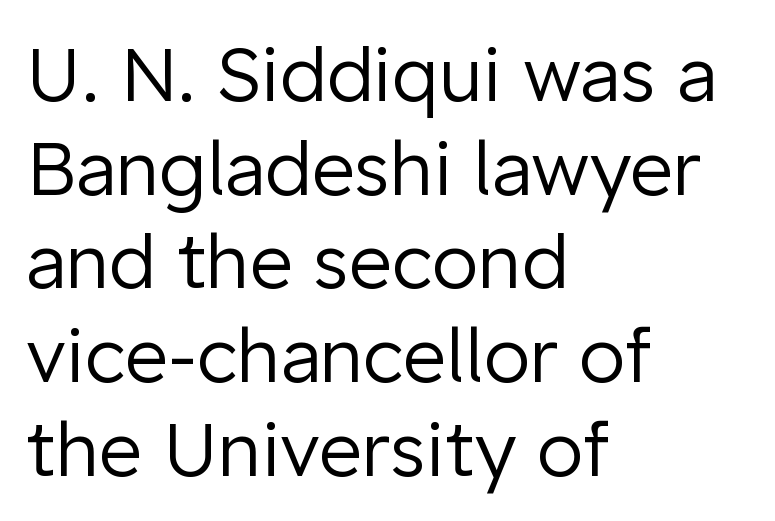
{"serif": "no", "italic": "no", "bold": "no", "weight": "regular", "width": "normal", "stroke_contrast": "low", "x_height": "medium", "monospaced": "no", "underline": "no", "align": "left", "line_spacing": "normal", "line_spacing_ratio": 1.25, "letter_spacing": "normal", "letter_spacing_em": 0.0, "glyph_px": 75}
